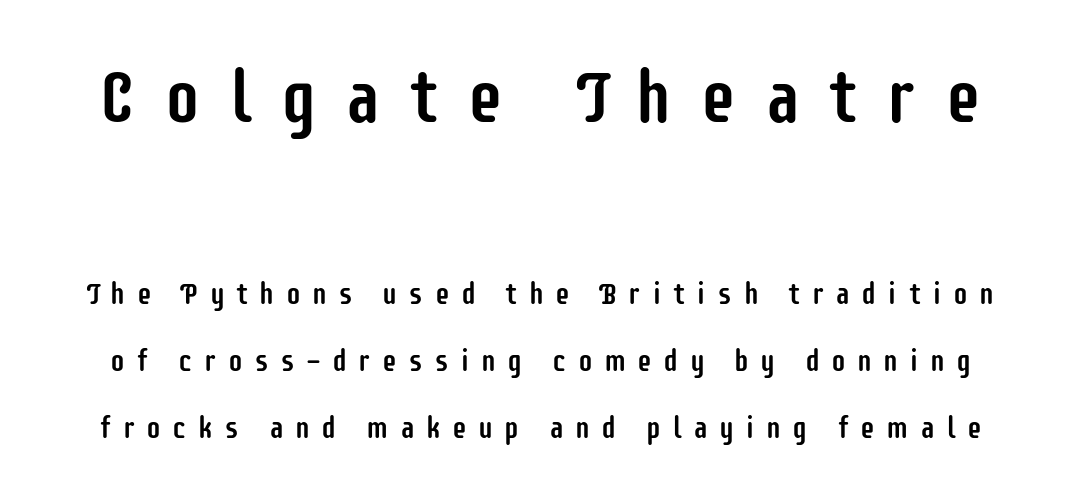
Q: Is the text italic (slanted)? A: No, it is upright.
Q: Is the typeface a serif or a sans-serif typeface? A: Sans-serif.
Q: Is the text underlined? A: No.
Q: Is the spacing between letters normal or unusually wide? A: Unusually wide.
Q: Is the spacing between lines tight, normal or loose? A: Loose.
Q: Which block of text is set in a larger size, the first (top) or the second (bottom)? A: The first (top) one.
Q: Width (condensed, normal, or wide)? A: Condensed.
Q: Stroke contrast? A: Low.
Q: x-height? A: Large.
Q: Monospaced? A: No.
